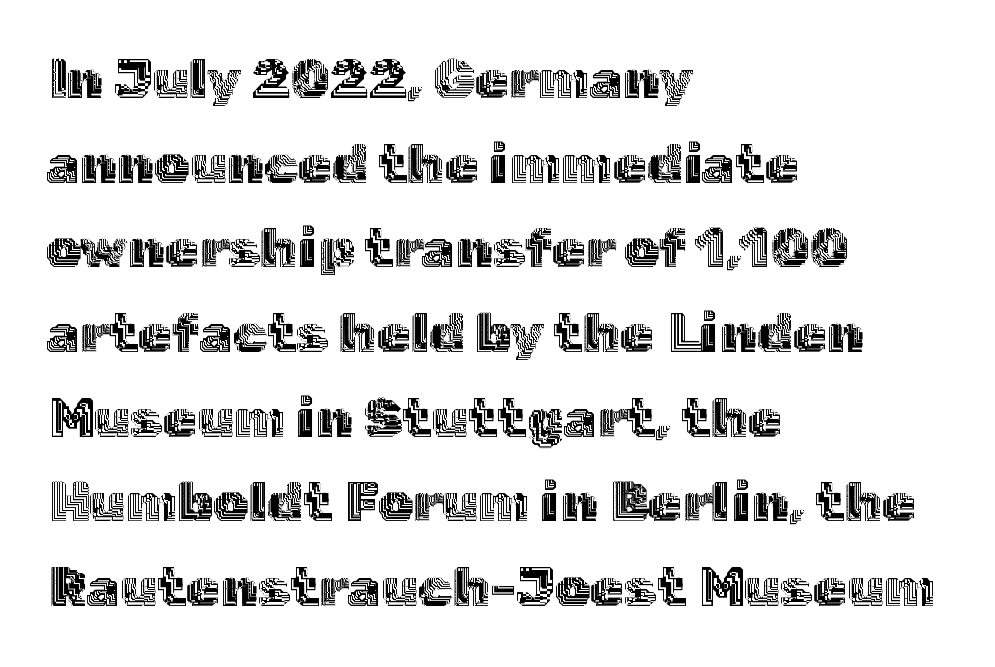
{"italic": "no", "width": "normal", "x_height": "medium", "monospaced": "no", "underline": "no", "align": "left", "line_spacing": "normal", "line_spacing_ratio": 1.54, "letter_spacing": "normal", "letter_spacing_em": 0.0, "glyph_px": 55}
